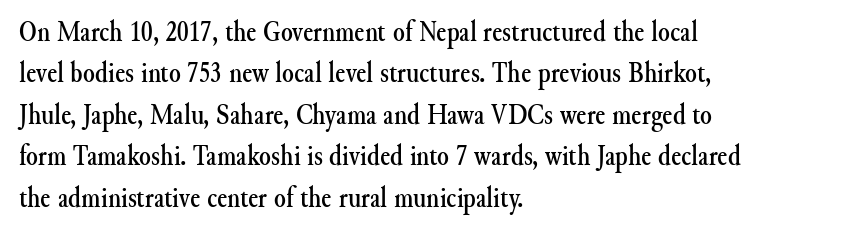
Plain, unruled lines of type. The letters advance in unequal steps, a hallmark of proportional type. The designer left line spacing at the default. How are the letters spaced? Ordinarily, with no added tracking. What kind of face is this? One with serifs.
